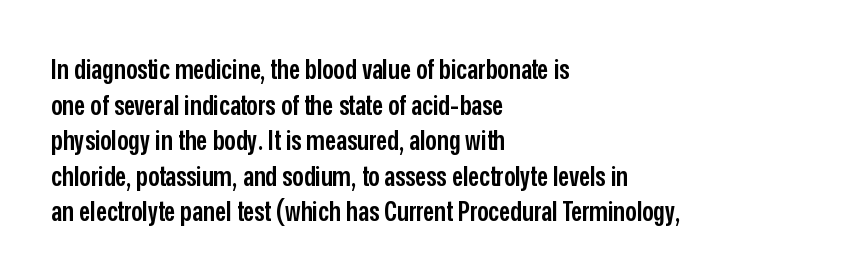
{"serif": "no", "italic": "no", "bold": "semi", "weight": "semibold", "width": "condensed", "stroke_contrast": "low", "x_height": "medium", "monospaced": "no", "underline": "no", "align": "left", "line_spacing": "normal", "line_spacing_ratio": 1.27, "letter_spacing": "normal", "letter_spacing_em": 0.0, "glyph_px": 28}
